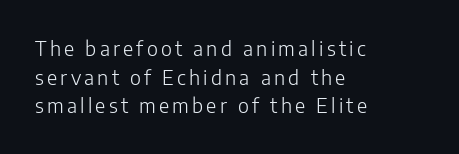
{"italic": "no", "bold": "no", "underline": "no", "align": "left", "line_spacing": "normal", "line_spacing_ratio": 1.43, "glyph_px": 20}
